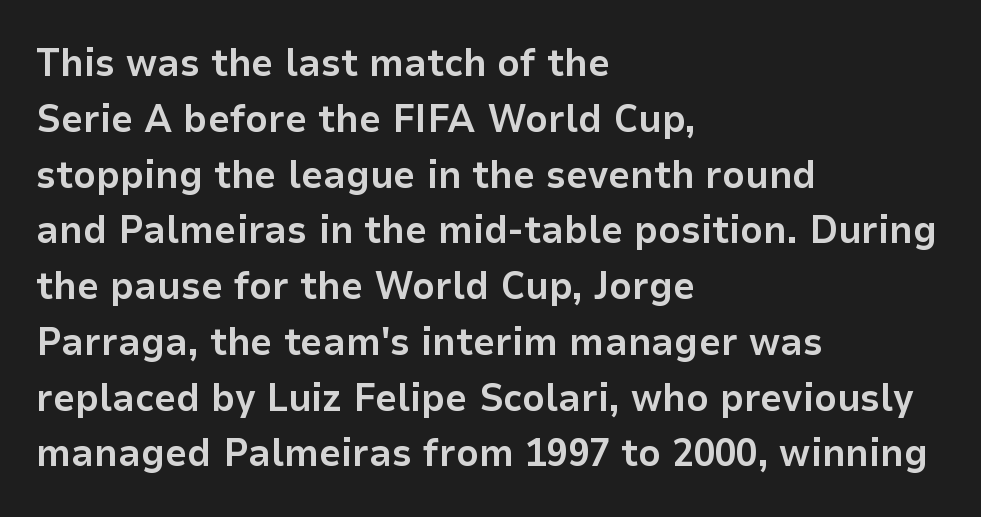
The image shows 39 px bold sans-serif type, upright; set left-aligned, normal line spacing (1.43x), normal letter spacing, not underlined; low stroke contrast and a medium x-height.
